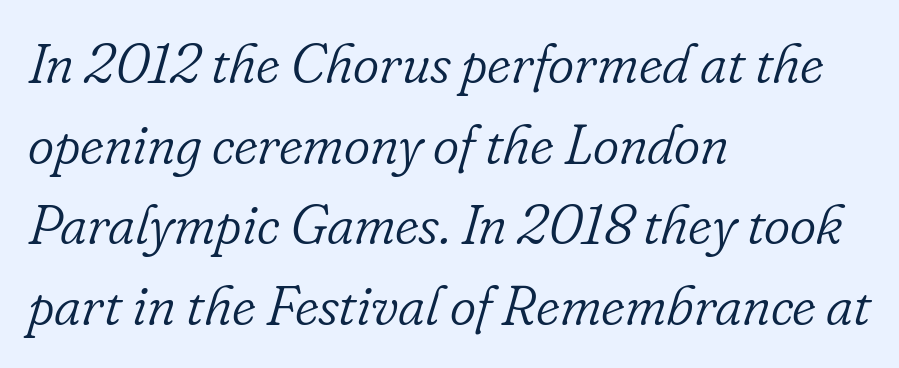
{"serif": "yes", "italic": "yes", "lean": "right", "slant_degrees": 16, "bold": "no", "weight": "light", "width": "normal", "stroke_contrast": "low", "x_height": "small", "monospaced": "no", "underline": "no", "align": "left", "line_spacing": "normal", "line_spacing_ratio": 1.44, "letter_spacing": "normal", "letter_spacing_em": 0.0, "glyph_px": 56}
